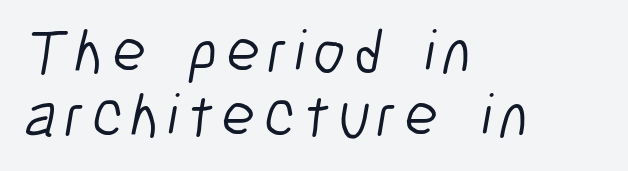
Check under the words: just untouched page. Short and long lines alike share a common starting point at left. Font category for this specimen: sans-serif. The space between consecutive lines is stingy. Note the varied advance widths — an 'i' is clearly narrower than an 'm'. Ink coverage per letter is moderate at most.
